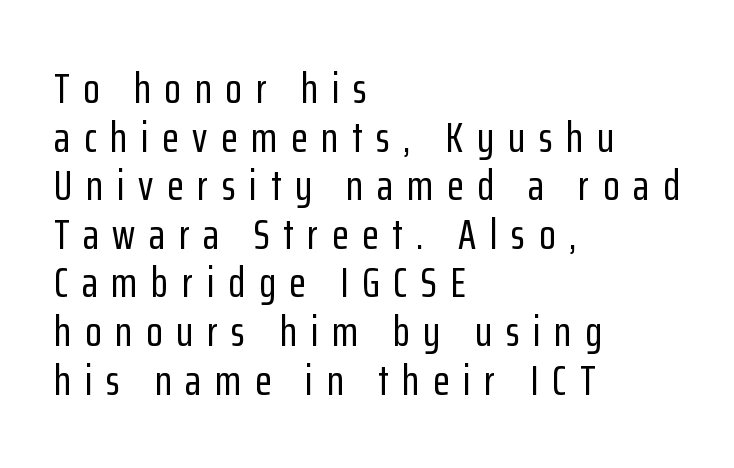
Q: Is the text italic (slanted)? A: No, it is upright.
Q: Is the typeface a serif or a sans-serif typeface? A: Sans-serif.
Q: Is the text underlined? A: No.
Q: How is the paragraph aligned? A: Left-aligned.
Q: Is the spacing between letters normal or unusually wide? A: Unusually wide.
Q: Is the spacing between lines tight, normal or loose? A: Tight.
Q: Width (condensed, normal, or wide)? A: Condensed.
Q: Stroke contrast? A: Low.
Q: x-height? A: Medium.
Q: Monospaced? A: No.
